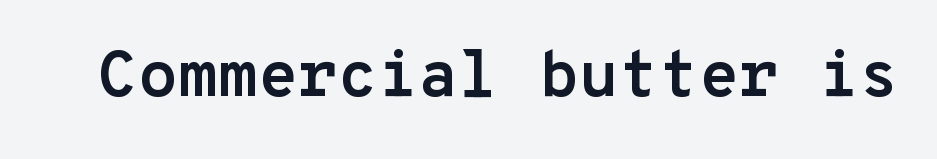
{"serif": "no", "italic": "no", "bold": "yes", "weight": "semibold", "width": "normal", "stroke_contrast": "low", "x_height": "medium", "monospaced": "yes", "underline": "no", "letter_spacing": "normal", "letter_spacing_em": 0.0, "glyph_px": 65}
